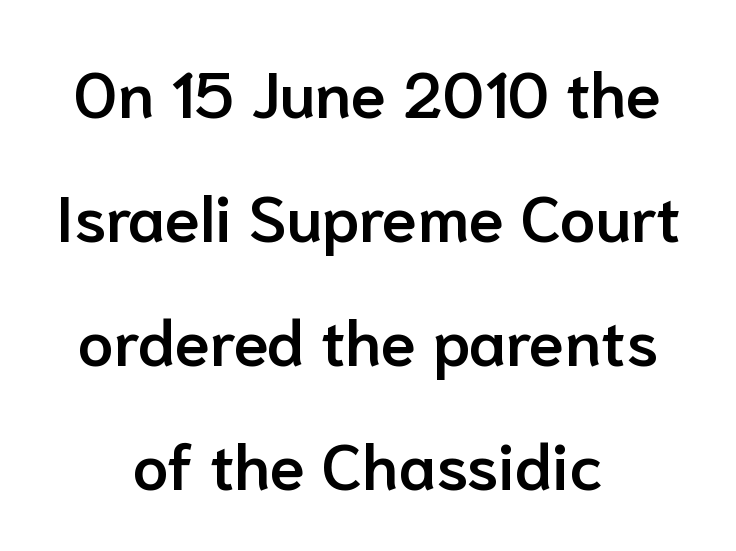
Font category for this specimen: sans-serif. Does the lettering tilt? It doesn't — this is upright. Strokes here are thickened, but only to semibold level. Do the characters align in a grid? No, the font is proportional.
